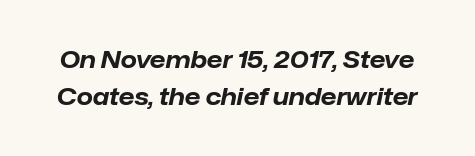
{"italic": "yes", "lean": "right", "slant_degrees": 12, "bold": "yes", "underline": "no", "line_spacing": "normal", "line_spacing_ratio": 1.59, "letter_spacing": "normal", "letter_spacing_em": 0.0, "glyph_px": 23}
